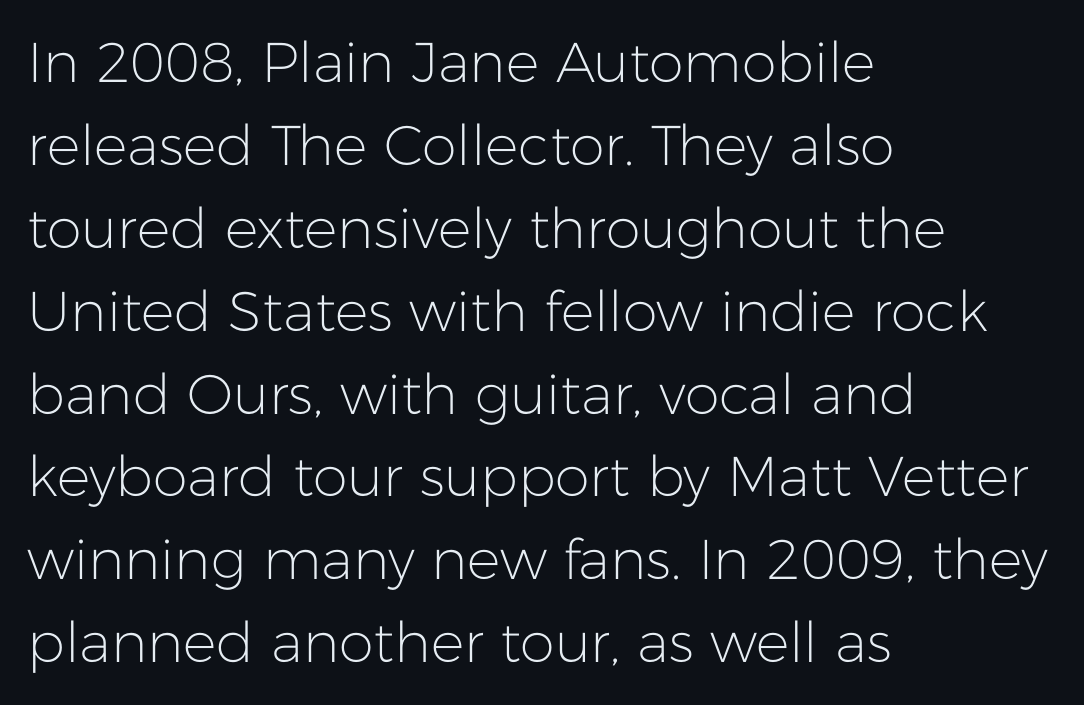
Q: Is the text bold? A: No.
Q: Is the text italic (slanted)? A: No, it is upright.
Q: Is the typeface a serif or a sans-serif typeface? A: Sans-serif.
Q: Is the text underlined? A: No.
Q: How is the paragraph aligned? A: Left-aligned.
Q: Is the spacing between letters normal or unusually wide? A: Normal.
Q: Is the spacing between lines tight, normal or loose? A: Normal.
Q: Width (condensed, normal, or wide)? A: Normal.
Q: Stroke contrast? A: Low.
Q: x-height? A: Medium.
Q: Monospaced? A: No.
